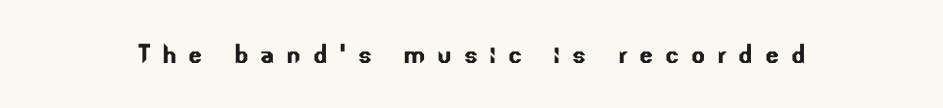
What kind of face is this? One without serifs — a sans. Compared with typical body copy, the letter spacing here is much looser. Letters rest on an invisible, unmarked baseline. Here the designer chose a conventional face with non-uniform glyph widths.
